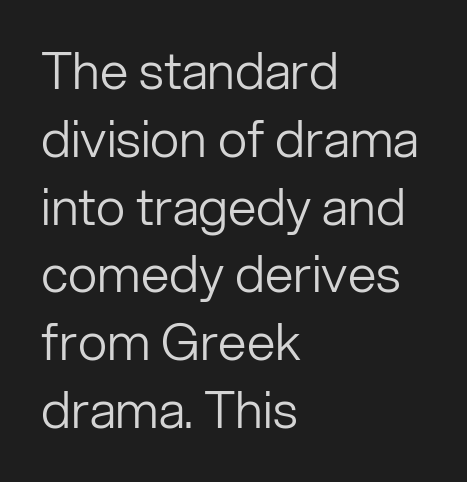
{"serif": "no", "italic": "no", "bold": "no", "weight": "light", "width": "normal", "stroke_contrast": "low", "x_height": "medium", "monospaced": "no", "underline": "no", "align": "left", "line_spacing": "normal", "line_spacing_ratio": 1.33, "letter_spacing": "normal", "letter_spacing_em": 0.0, "glyph_px": 51}
